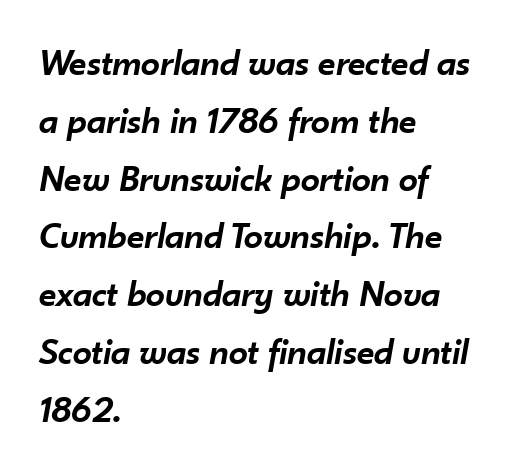
Nothing unusual about the tracking: characters are spaced as the font intends. The foot of each line stays bare and open. The paragraph has a hard left edge and a soft right edge. It's the slanting kind of type. Notice how descenders clear the ascenders below comfortably — that's standard leading. The passage shown is typed in a proportional face where columns would drift.
